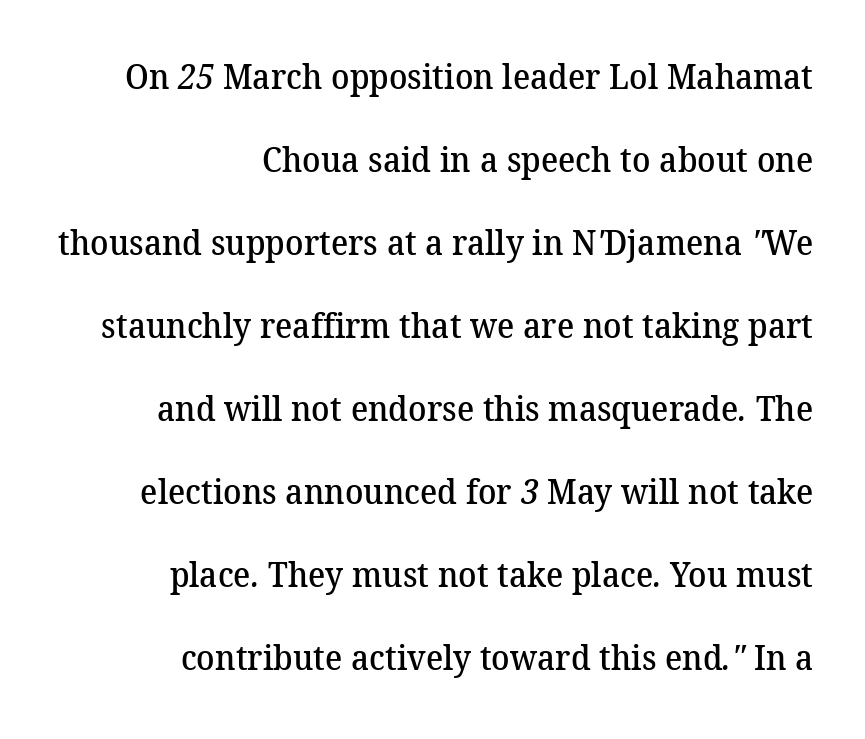
Q: Is the text bold? A: Semi-bold.
Q: Is the typeface a serif or a sans-serif typeface? A: Serif.
Q: Is the text underlined? A: No.
Q: How is the paragraph aligned? A: Right-aligned.
Q: Is the spacing between letters normal or unusually wide? A: Normal.
Q: Is the spacing between lines tight, normal or loose? A: Loose.
Q: Width (condensed, normal, or wide)? A: Normal.
Q: Stroke contrast? A: Medium.
Q: x-height? A: Medium.
Q: Monospaced? A: No.
